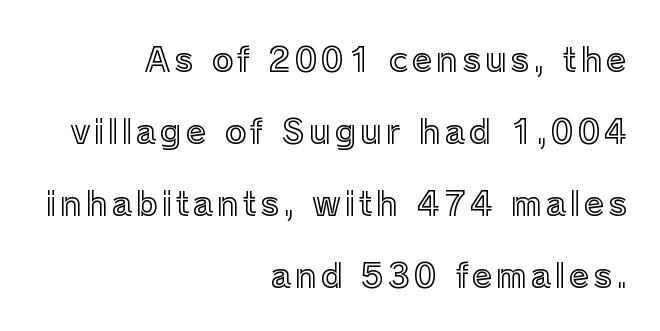
Students, observe: this is what heavily led, spacious text looks like. Each row of text sits above clean, open space. Italic? Not at all — the glyphs are vertical. These lines stack with their right ends in a neat column.
